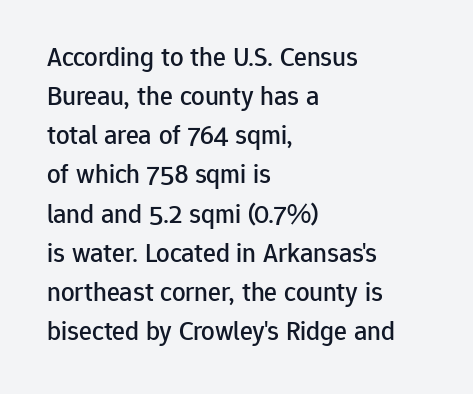
Q: Is the text italic (slanted)? A: No, it is upright.
Q: Is the text underlined? A: No.
Q: How is the paragraph aligned? A: Left-aligned.
Q: Is the spacing between letters normal or unusually wide? A: Normal.
Q: Is the spacing between lines tight, normal or loose? A: Normal.
